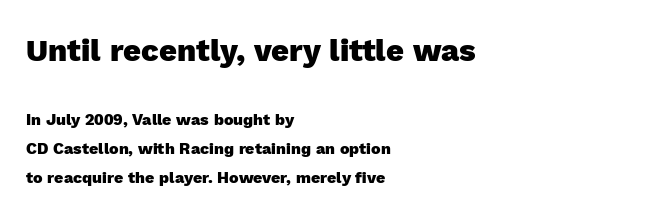
Plain, unruled lines of type. Here the first block reads like a headline and the second like body copy. A roman cut, with each character standing at attention. Plenty of ink on the page — the face is bold. Stroke terminals: plain, sans-serif. Looks like regular typesetting: each glyph gets only the width it needs.
